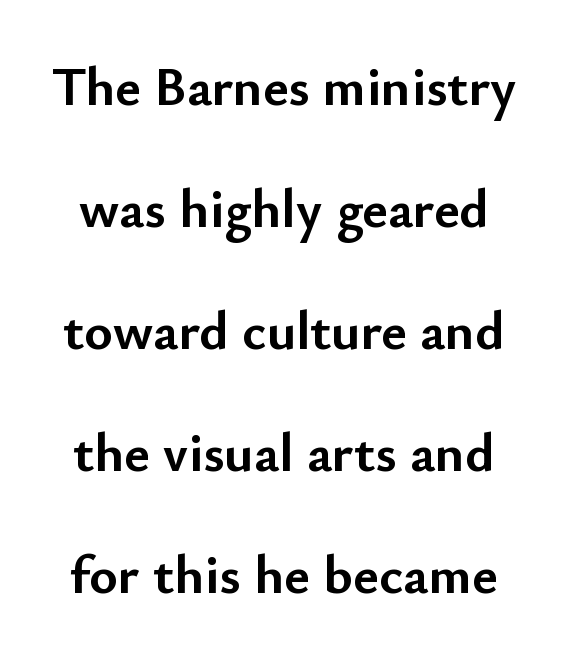
The image shows 55 px semibold sans-serif type, upright; set loose line spacing (2.22x), normal letter spacing, not underlined; low stroke contrast and a small x-height.
